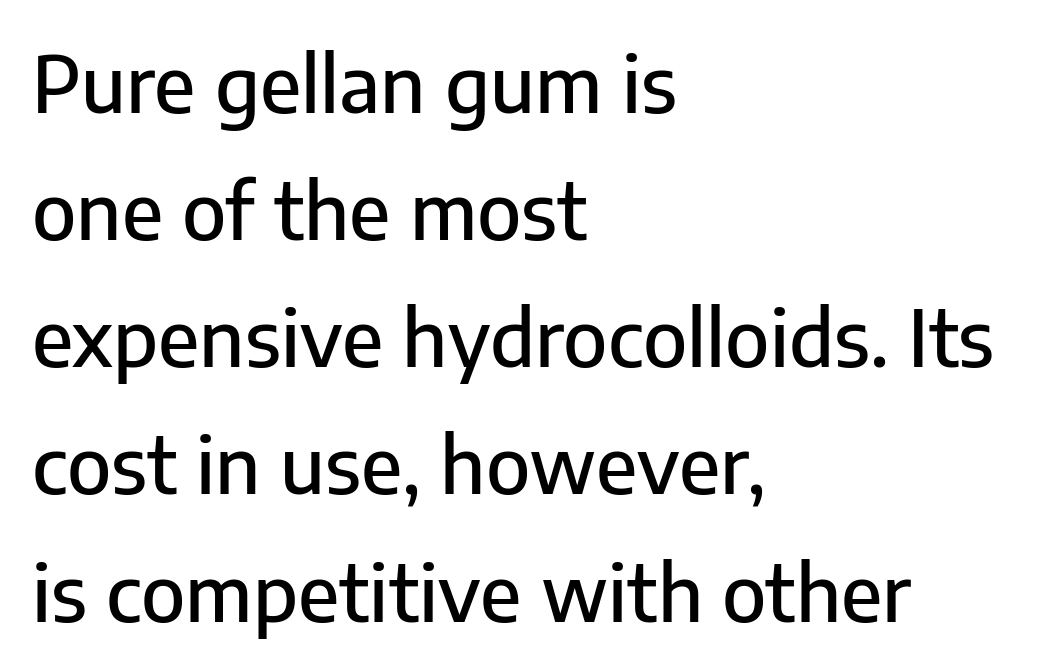
The image shows 78 px sans-serif type, upright; set left-aligned, normal line spacing (1.63x), normal letter spacing, not underlined; low stroke contrast and a medium x-height.
